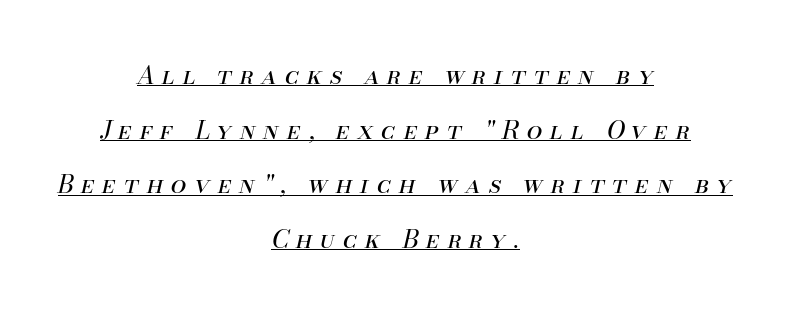
Q: Is the text bold? A: No.
Q: Is the text italic (slanted)? A: Yes, it leans right by about 13 degrees.
Q: Is the text underlined? A: Yes.
Q: How is the paragraph aligned? A: Centered.
Q: Is the spacing between letters normal or unusually wide? A: Unusually wide.
Q: Is the spacing between lines tight, normal or loose? A: Loose.
